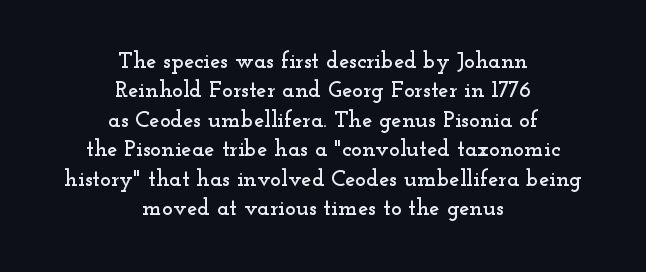
Q: Is the text italic (slanted)? A: No, it is upright.
Q: Is the text underlined? A: No.
Q: How is the paragraph aligned? A: Centered.
Q: Is the spacing between letters normal or unusually wide? A: Normal.
Q: Is the spacing between lines tight, normal or loose? A: Normal.
